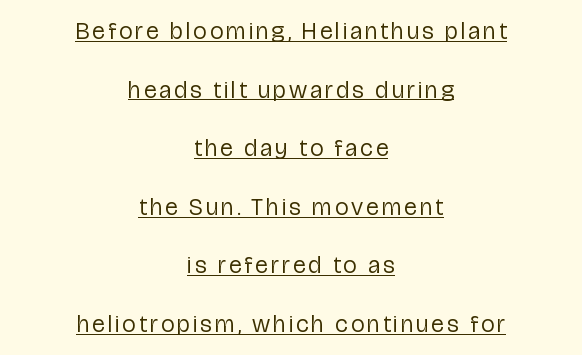
Q: Is the text bold? A: No.
Q: Is the text italic (slanted)? A: No, it is upright.
Q: Is the text underlined? A: Yes.
Q: How is the paragraph aligned? A: Centered.
Q: Is the spacing between lines tight, normal or loose? A: Loose.
